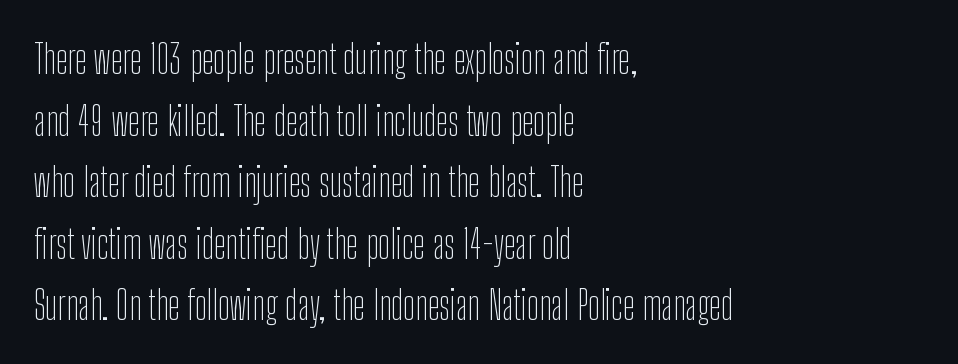
Q: Is the text bold? A: No.
Q: Is the text italic (slanted)? A: No, it is upright.
Q: Is the typeface a serif or a sans-serif typeface? A: Sans-serif.
Q: Is the text underlined? A: No.
Q: How is the paragraph aligned? A: Left-aligned.
Q: Is the spacing between letters normal or unusually wide? A: Normal.
Q: Is the spacing between lines tight, normal or loose? A: Normal.
Q: Width (condensed, normal, or wide)? A: Condensed.
Q: Stroke contrast? A: Low.
Q: x-height? A: Medium.
Q: Monospaced? A: No.
